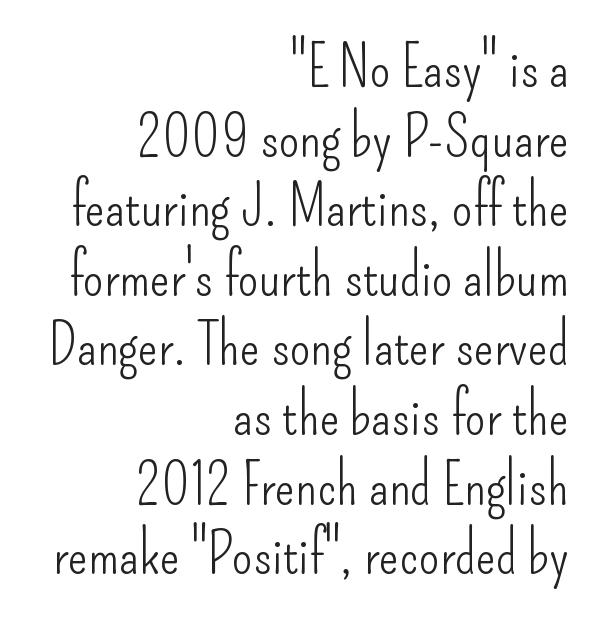
Q: Is the text bold? A: No.
Q: Is the text italic (slanted)? A: No, it is upright.
Q: Is the typeface a serif or a sans-serif typeface? A: Sans-serif.
Q: Is the text underlined? A: No.
Q: How is the paragraph aligned? A: Right-aligned.
Q: Is the spacing between letters normal or unusually wide? A: Normal.
Q: Width (condensed, normal, or wide)? A: Condensed.
Q: Stroke contrast? A: Low.
Q: x-height? A: Small.
Q: Monospaced? A: No.
